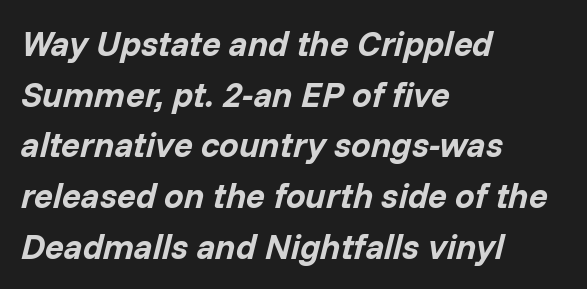
The image shows 35 px bold type, italic (leaning right); set left-aligned, normal line spacing (1.45x), normal letter spacing, not underlined; low stroke contrast and a medium x-height.
